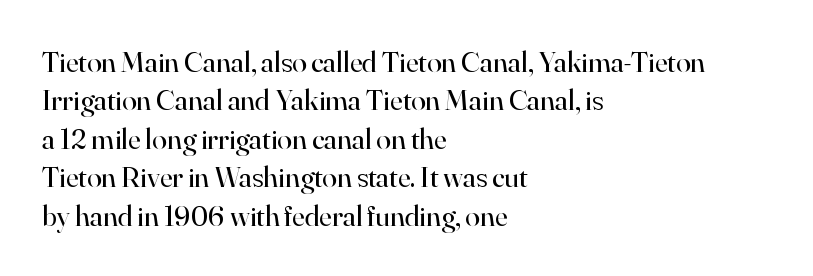
Q: Is the text bold? A: No.
Q: Is the text italic (slanted)? A: No, it is upright.
Q: Is the typeface a serif or a sans-serif typeface? A: Serif.
Q: Is the text underlined? A: No.
Q: How is the paragraph aligned? A: Left-aligned.
Q: Is the spacing between letters normal or unusually wide? A: Normal.
Q: Is the spacing between lines tight, normal or loose? A: Normal.
Q: Width (condensed, normal, or wide)? A: Normal.
Q: Stroke contrast? A: High.
Q: x-height? A: Small.
Q: Monospaced? A: No.
